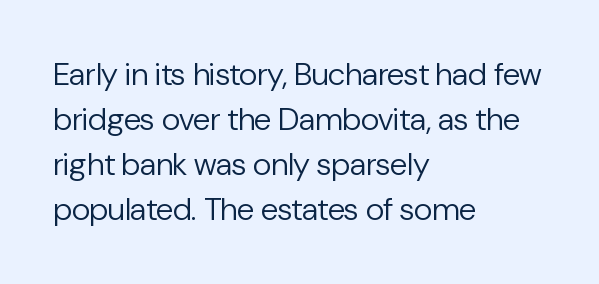
The image shows 32 px regular-weight sans-serif type, upright; set left-aligned, normal line spacing (1.41x), normal letter spacing, not underlined; low stroke contrast and a medium x-height.
